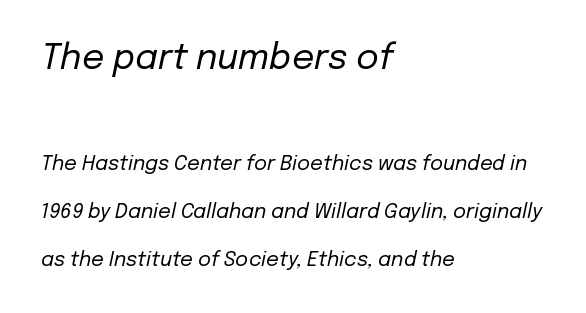
The image shows 35 px regular-weight type, italic (leaning right); set left-aligned, loose line spacing (2.42x), normal letter spacing, not underlined; the first (top) block is 1.75x larger; low stroke contrast and a medium x-height.
